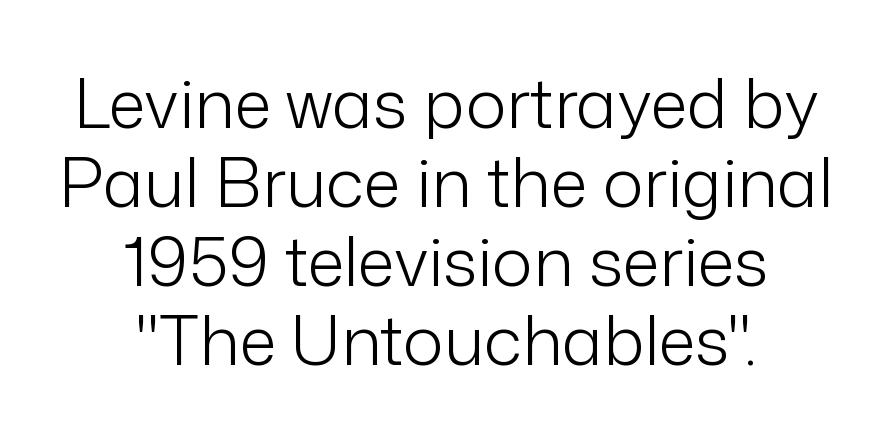
{"serif": "no", "italic": "no", "bold": "no", "weight": "light", "width": "normal", "stroke_contrast": "low", "x_height": "medium", "monospaced": "no", "underline": "no", "align": "center", "line_spacing_ratio": 1.16, "letter_spacing": "normal", "letter_spacing_em": 0.0, "glyph_px": 68}
